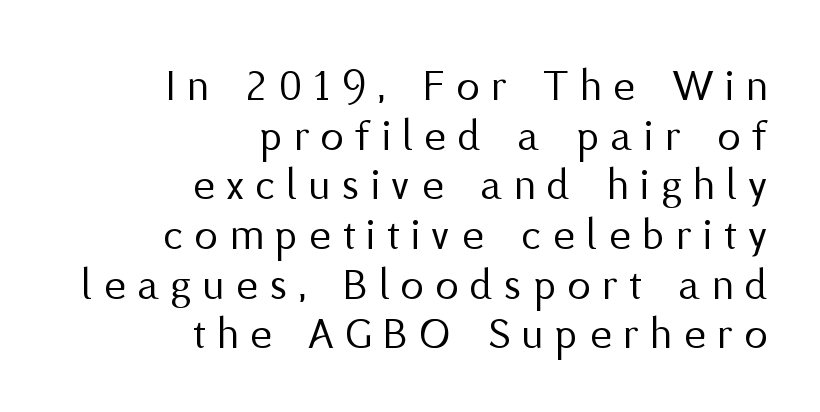
Q: Is the text bold? A: No.
Q: Is the text italic (slanted)? A: No, it is upright.
Q: Is the typeface a serif or a sans-serif typeface? A: Sans-serif.
Q: Is the text underlined? A: No.
Q: How is the paragraph aligned? A: Right-aligned.
Q: Is the spacing between letters normal or unusually wide? A: Unusually wide.
Q: Is the spacing between lines tight, normal or loose? A: Tight.
Q: Width (condensed, normal, or wide)? A: Normal.
Q: Stroke contrast? A: Medium.
Q: x-height? A: Medium.
Q: Monospaced? A: No.
